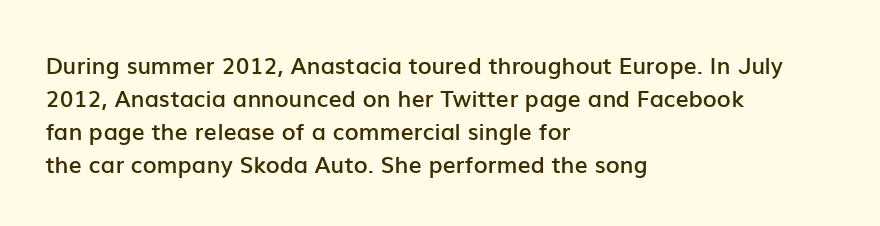
The image shows 23 px text type, upright; set left-aligned, normal line spacing (1.43x), normal letter spacing, not underlined.
